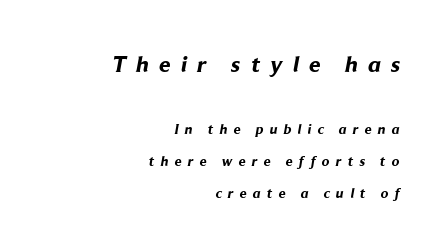
The image shows 23 px bold type; set right-aligned, loose line spacing (2.28x), unusually wide letter spacing (+0.45 em), not underlined; the first (top) block is 1.64x larger.
